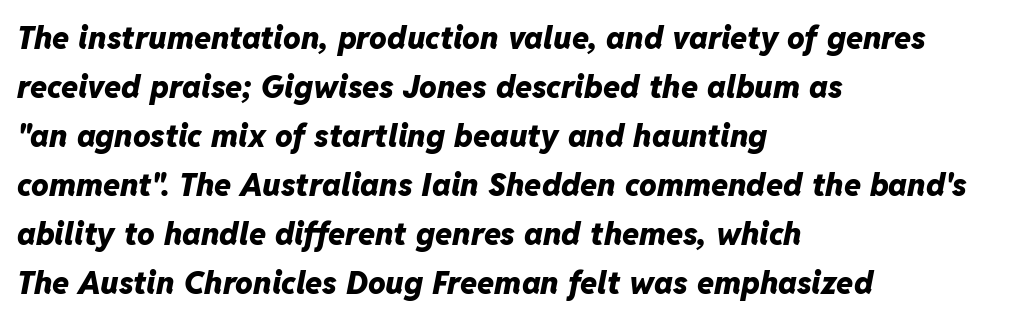
This sample uses plain, unmodified letter spacing. Characters are canted at an angle relative to the baseline's perpendicular. This block has exactly the height ordinary leading produces. Proportional: the letters do not fall into vertical columns.
